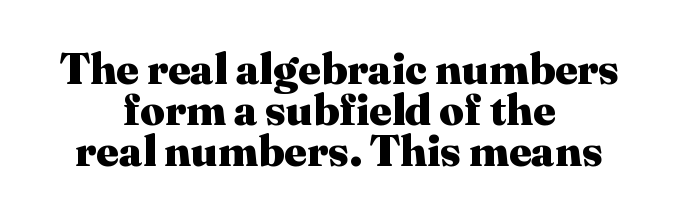
{"serif": "yes", "italic": "no", "bold": "yes", "weight": "heavy", "width": "normal", "stroke_contrast": "medium", "x_height": "medium", "monospaced": "no", "underline": "no", "align": "center", "line_spacing": "tight", "line_spacing_ratio": 0.95, "letter_spacing": "normal", "letter_spacing_em": 0.0, "glyph_px": 43}
